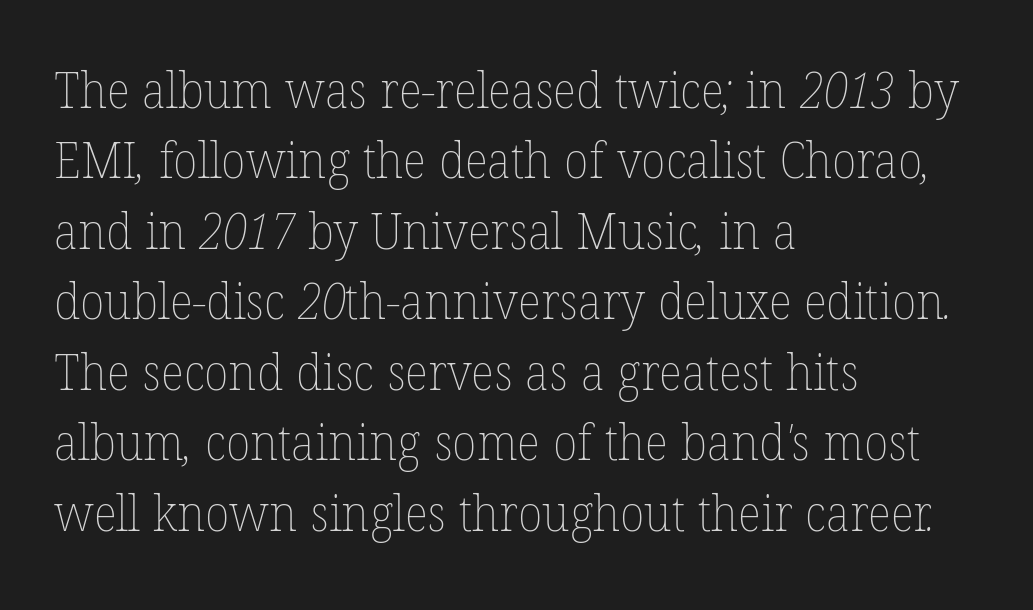
Q: Is the text bold? A: No.
Q: Is the text underlined? A: No.
Q: How is the paragraph aligned? A: Left-aligned.
Q: Is the spacing between letters normal or unusually wide? A: Normal.
Q: Is the spacing between lines tight, normal or loose? A: Normal.
Q: Width (condensed, normal, or wide)? A: Normal.
Q: Stroke contrast? A: Low.
Q: x-height? A: Medium.
Q: Monospaced? A: No.
